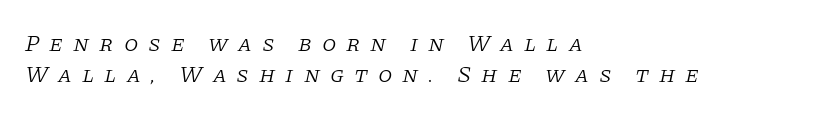
{"italic": "yes", "lean": "right", "slant_degrees": 11, "bold": "no", "underline": "no", "align": "left", "line_spacing": "normal", "line_spacing_ratio": 1.35, "letter_spacing": "wide", "letter_spacing_em": 0.43, "glyph_px": 23}
